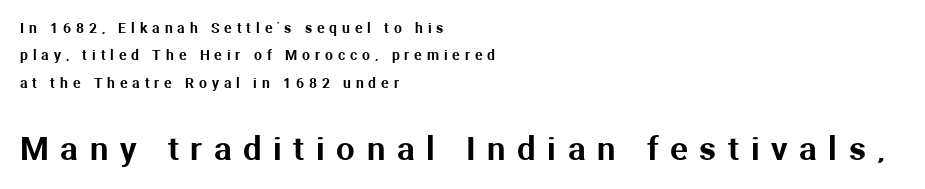
The image shows 33 px sans-serif type, upright; set left-aligned, loose line spacing (1.96x), unusually wide letter spacing (+0.35 em), not underlined; the second (bottom) block is 2.36x larger; medium stroke contrast and a medium x-height.
